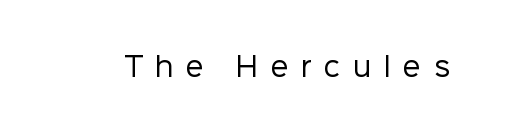
Words appear elongated and porous because spacing is wide. A clean baseline with only descenders dipping below it. The characters are drawn with everyday or finer stroke widths. A typesetter would mark this as roman, not italic.
